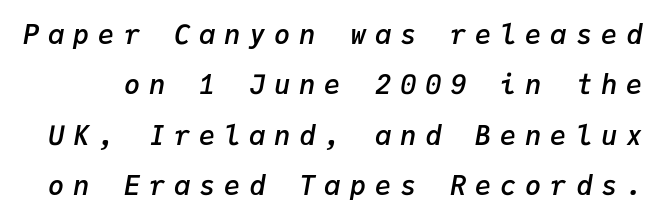
The image shows 27 px text type, italic (leaning right); set line spacing 1.87x, unusually wide letter spacing (+0.33 em), not underlined.
